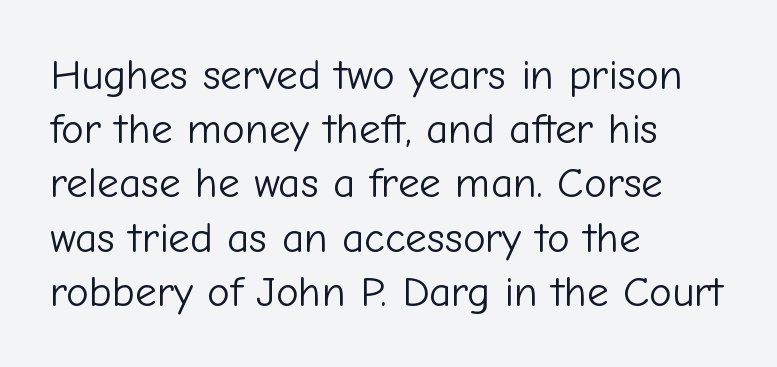
{"serif": "no", "italic": "no", "bold": "no", "weight": "light", "width": "normal", "stroke_contrast": "low", "x_height": "medium", "monospaced": "no", "underline": "no", "align": "left", "line_spacing": "normal", "line_spacing_ratio": 1.26, "letter_spacing": "normal", "letter_spacing_em": 0.0, "glyph_px": 43}
